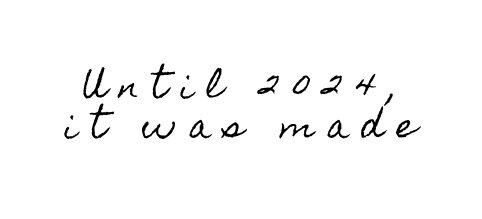
The image shows 33 px condensed type; set line spacing 1.21x, unusually wide letter spacing (+0.39 em), not underlined; a small x-height.
